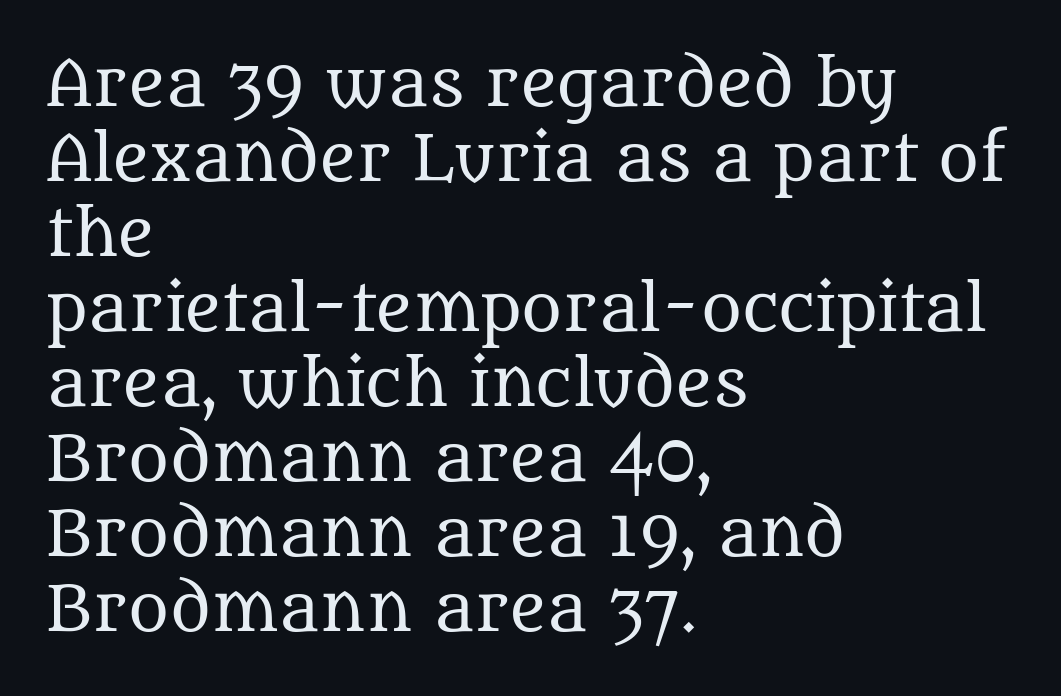
The image shows 62 px regular-weight serif type, upright; set left-aligned, line spacing 1.21x, normal letter spacing, not underlined; medium stroke contrast and a large x-height.
